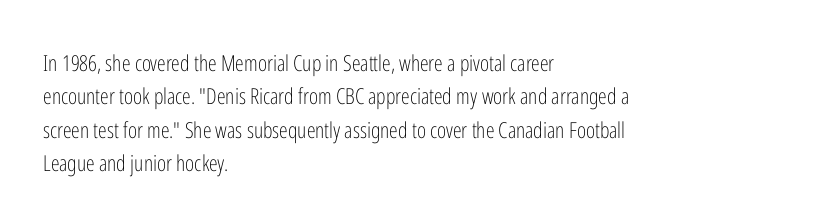
Q: Is the text bold? A: No.
Q: Is the text italic (slanted)? A: No, it is upright.
Q: Is the text underlined? A: No.
Q: How is the paragraph aligned? A: Left-aligned.
Q: Is the spacing between letters normal or unusually wide? A: Normal.
Q: Is the spacing between lines tight, normal or loose? A: Normal.
